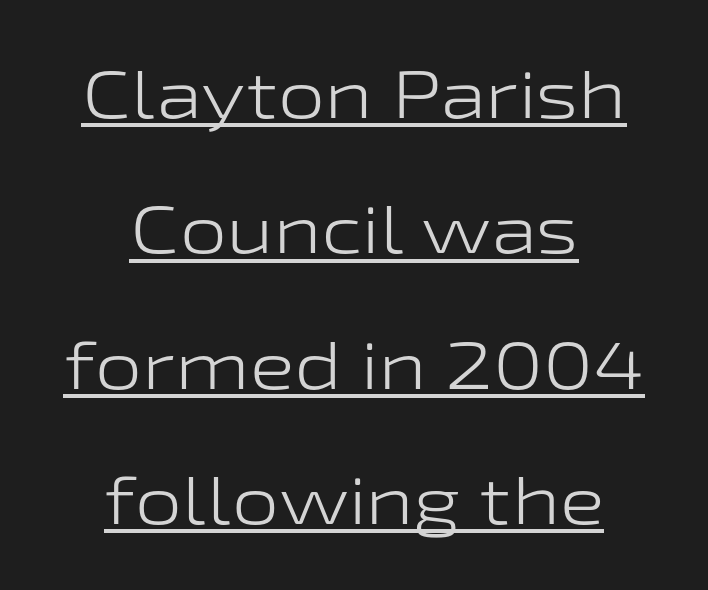
The image shows 67 px light, wide sans-serif type, upright; set centered, loose line spacing (2.02x), normal letter spacing, underlined; low stroke contrast and a medium x-height.
